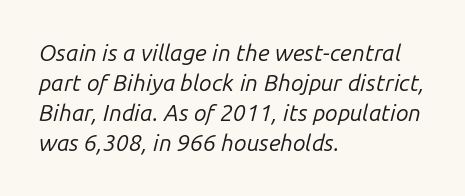
{"italic": "yes", "lean": "right", "slant_degrees": 14, "bold": "no", "underline": "no", "align": "left", "line_spacing": "normal", "line_spacing_ratio": 1.3, "letter_spacing": "normal", "letter_spacing_em": 0.0, "glyph_px": 23}
